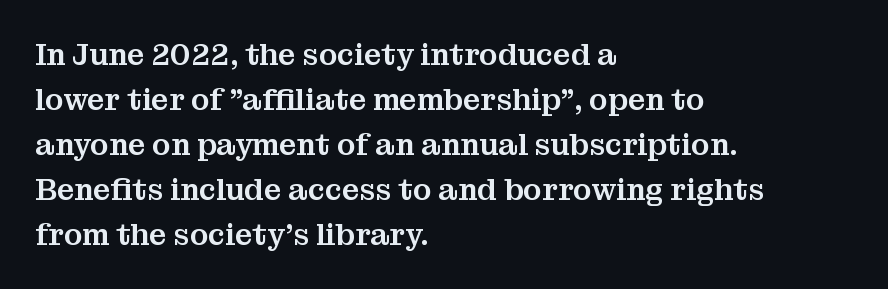
Compared with a centered layout, this one pins lines to the left instead. Look at the tracking — it's just the regular setting, nothing added. Plain, unruled lines of type. The font's upright variant was chosen for this text.
